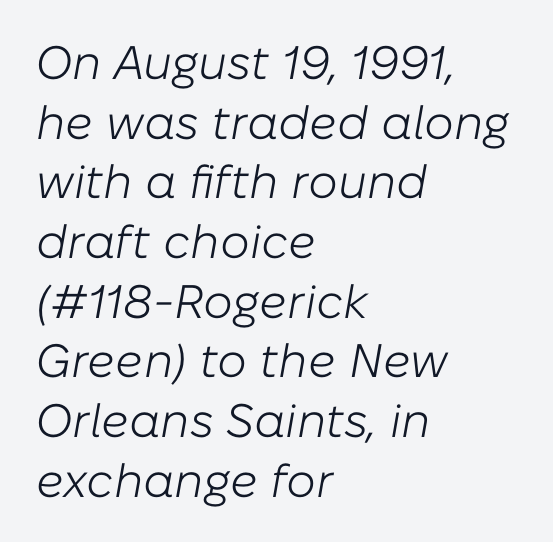
There is no visible air inserted between adjacent glyphs. Descenders hang freely into open space. The passage shown is typed in a proportional face where columns would drift. Is the stroke heavy? The answer is a plain regular-or-lighter. Whoever set this chose a conventional vertical rhythm. A typesetter would mark this as italic.
